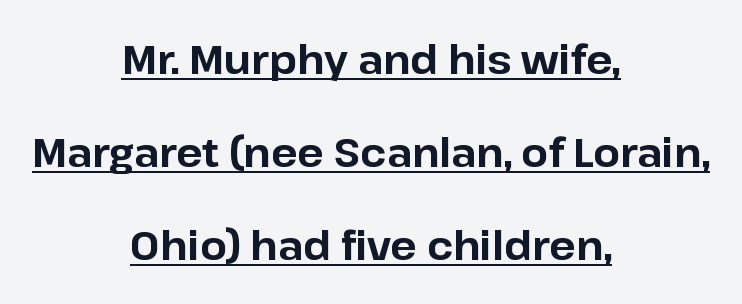
The rendering uses a bold face; every stroke is thick and dark. Each letter keeps its own natural width here, so spacing adapts to shape. Caption: multi-line text, centered on the measure. If you drew a line through each stem, it would be perfectly vertical. The passage shown has conventional tracking throughout.
